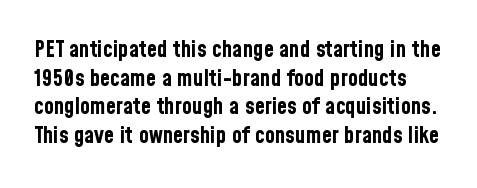
Anything drawn beneath the words? Only blank space. This sample keeps an unexceptional amount of space between lines. The letters are bold, with thick, heavy strokes. Words appear dense and cohesive because spacing is normal. Notice how the stems are strictly vertical — no italics here.
